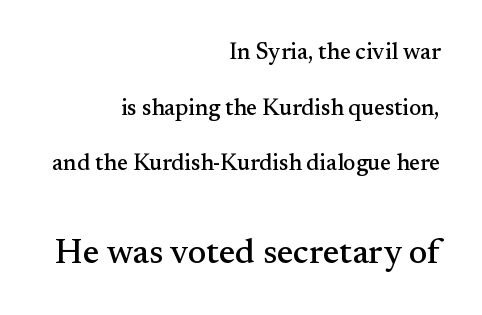
Q: Is the text italic (slanted)? A: No, it is upright.
Q: Is the typeface a serif or a sans-serif typeface? A: Serif.
Q: Is the text underlined? A: No.
Q: How is the paragraph aligned? A: Right-aligned.
Q: Is the spacing between letters normal or unusually wide? A: Normal.
Q: Is the spacing between lines tight, normal or loose? A: Loose.
Q: Which block of text is set in a larger size, the first (top) or the second (bottom)? A: The second (bottom) one.
Q: Width (condensed, normal, or wide)? A: Normal.
Q: Stroke contrast? A: Medium.
Q: x-height? A: Small.
Q: Monospaced? A: No.
